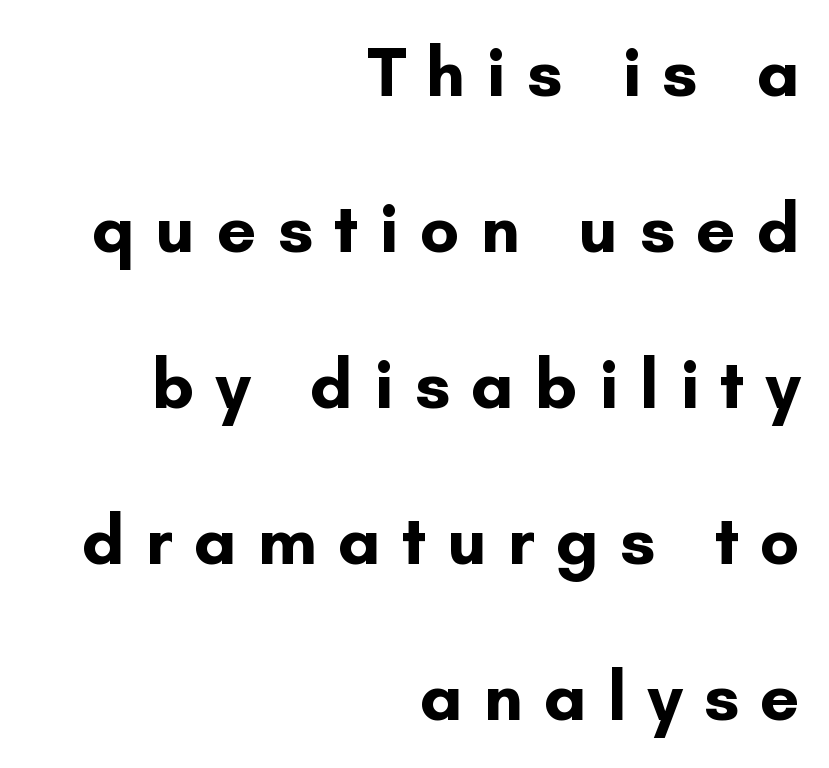
Notice how the stems are strictly vertical — no italics here. These lines are rendered in a variable-pitch font. The area under the type is left untouched. This block would shrink considerably if given ordinary leading; it's expanded now. The characters look thick and weighty, a clear bold. The passage shown is typeset with a sans-serif family.
